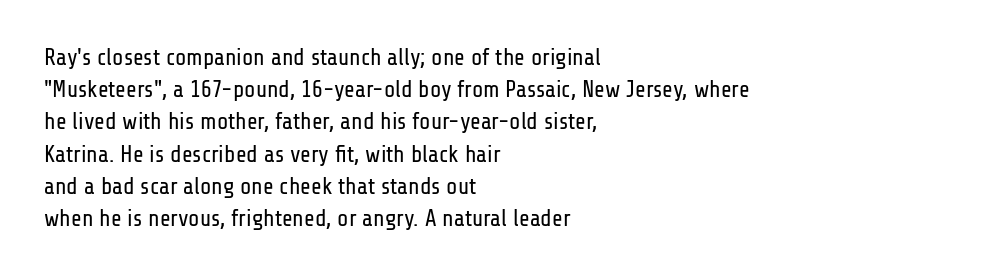
{"italic": "no", "bold": "no", "underline": "no", "align": "left", "line_spacing": "normal", "line_spacing_ratio": 1.4, "letter_spacing": "normal", "letter_spacing_em": 0.0, "glyph_px": 23}
